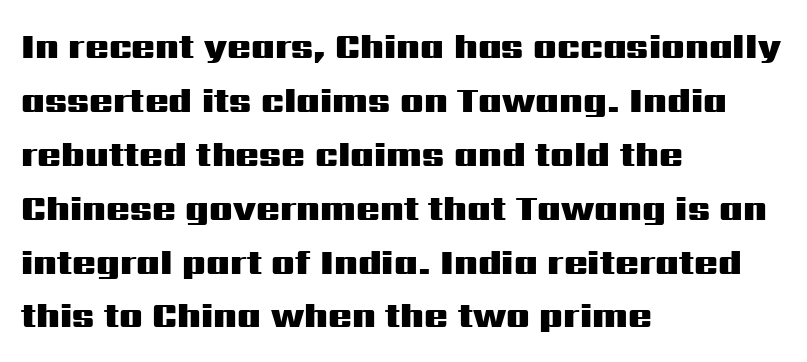
Unmarked baselines from the first word to the last. You'd pick this weight for a headline — it's a proper bold. Characters remain perfectly vertical along every line. Students, observe: this is what conventionally led text looks like. Font category for this specimen: sans-serif.
